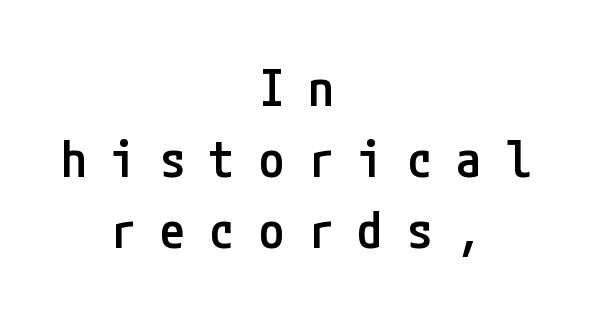
The image shows 51 px semibold, condensed sans-serif type, upright; set centered, normal line spacing (1.39x), unusually wide letter spacing (+0.47 em), not underlined; low stroke contrast and a medium x-height.
